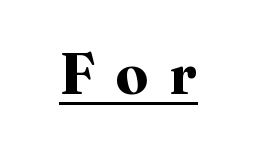
{"serif": "yes", "italic": "no", "bold": "yes", "weight": "bold", "width": "normal", "stroke_contrast": "high", "x_height": "medium", "monospaced": "no", "underline": "yes", "letter_spacing": "wide", "letter_spacing_em": 0.37, "glyph_px": 58}
